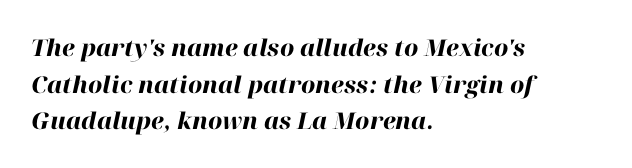
The image shows 23 px bold type, italic (leaning right); set left-aligned, normal line spacing (1.59x), normal letter spacing, not underlined.
